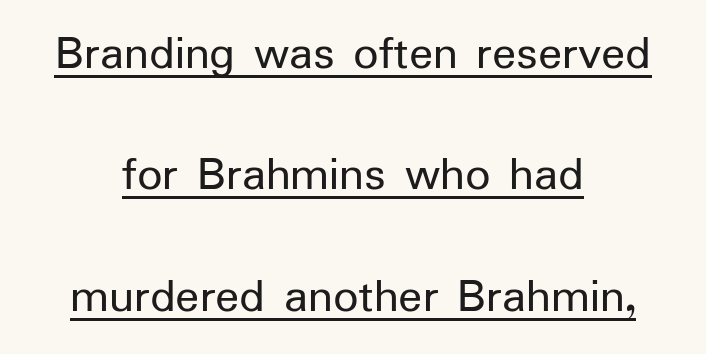
The image shows 50 px regular-weight sans-serif type, upright; set centered, loose line spacing (2.43x), normal letter spacing, underlined; low stroke contrast and a medium x-height.
